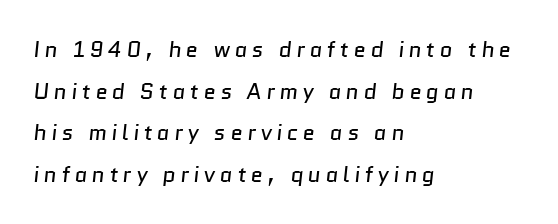
A quiet, ordinary-to-light weight characterises the typeface. Where is the straight margin? On the left. The tracking reads as deliberately expanded to a designer's eye. The area under the type is left untouched.
